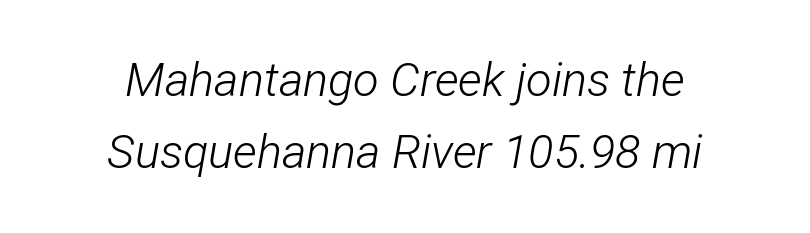
Q: Is the text bold? A: No.
Q: Is the text italic (slanted)? A: Yes, it leans right by about 12 degrees.
Q: Is the text underlined? A: No.
Q: How is the paragraph aligned? A: Centered.
Q: Is the spacing between letters normal or unusually wide? A: Normal.
Q: Is the spacing between lines tight, normal or loose? A: Normal.
Q: Width (condensed, normal, or wide)? A: Condensed.
Q: Stroke contrast? A: Low.
Q: x-height? A: Medium.
Q: Monospaced? A: No.
